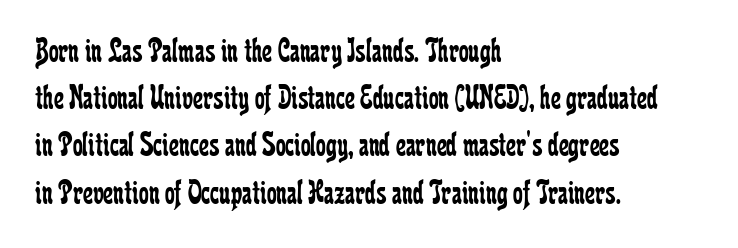
{"serif": "yes", "italic": "no", "bold": "no", "weight": "regular", "width": "condensed", "stroke_contrast": "low", "x_height": "medium", "monospaced": "no", "underline": "no", "align": "left", "line_spacing": "normal", "line_spacing_ratio": 1.35, "letter_spacing": "normal", "letter_spacing_em": 0.0, "glyph_px": 35}
